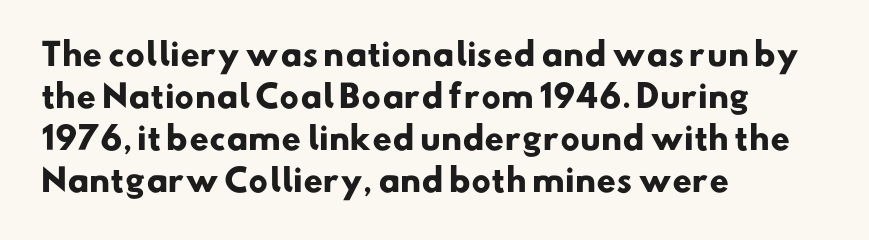
The image shows 31 px heavy sans-serif type; set left-aligned, normal line spacing (1.35x), normal letter spacing, not underlined; low stroke contrast and a small x-height.
